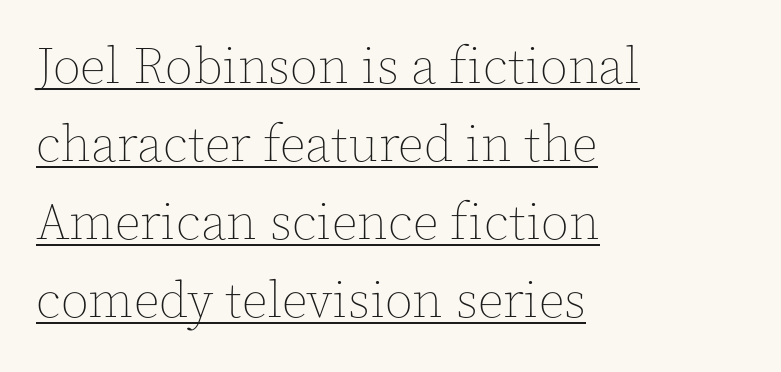
The image shows 51 px thin type, upright; set left-aligned, normal line spacing (1.53x), normal letter spacing, underlined; a medium x-height.
